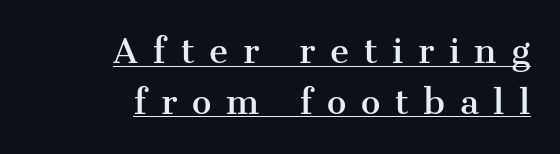
The image shows 33 px serif type, upright; set right-aligned, normal line spacing (1.54x), unusually wide letter spacing (+0.44 em), underlined; medium stroke contrast and a medium x-height.
